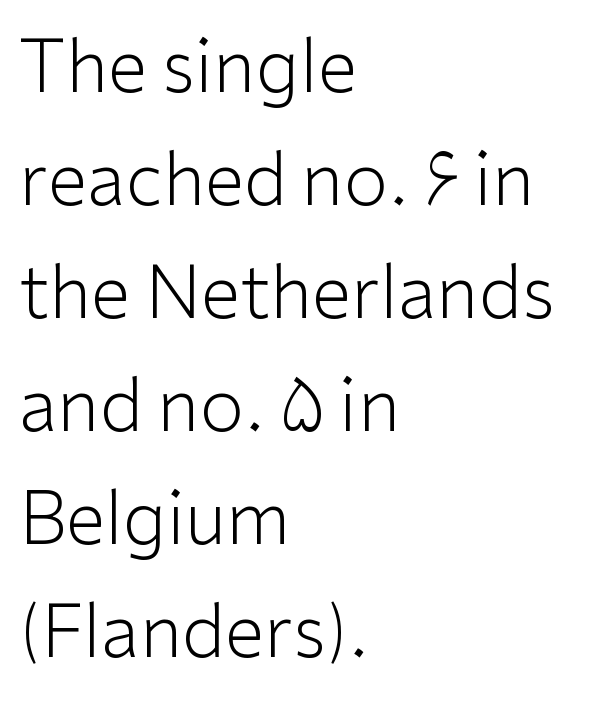
{"serif": "no", "italic": "no", "bold": "no", "weight": "light", "width": "normal", "stroke_contrast": "low", "x_height": "medium", "monospaced": "no", "underline": "no", "align": "left", "line_spacing": "normal", "line_spacing_ratio": 1.57, "letter_spacing": "normal", "letter_spacing_em": 0.0, "glyph_px": 72}
